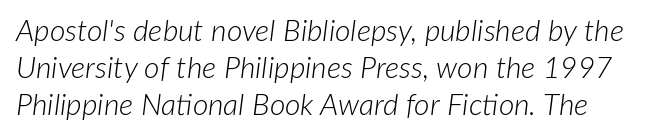
Q: Is the text bold? A: No.
Q: Is the text italic (slanted)? A: Yes, it leans right by about 7 degrees.
Q: Is the text underlined? A: No.
Q: Is the spacing between letters normal or unusually wide? A: Normal.
Q: Width (condensed, normal, or wide)? A: Normal.
Q: Stroke contrast? A: Low.
Q: x-height? A: Medium.
Q: Monospaced? A: No.
